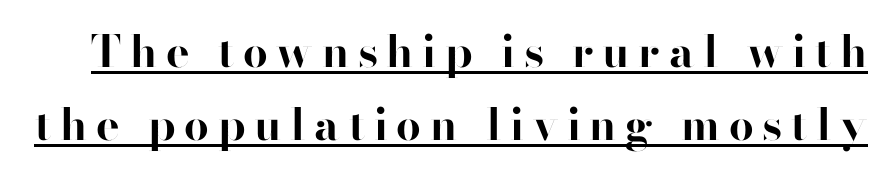
{"serif": "no", "italic": "no", "bold": "yes", "weight": "bold", "width": "normal", "stroke_contrast": "high", "x_height": "small", "monospaced": "no", "underline": "yes", "line_spacing": "normal", "line_spacing_ratio": 1.67, "letter_spacing": "wide", "letter_spacing_em": 0.2, "glyph_px": 44}
